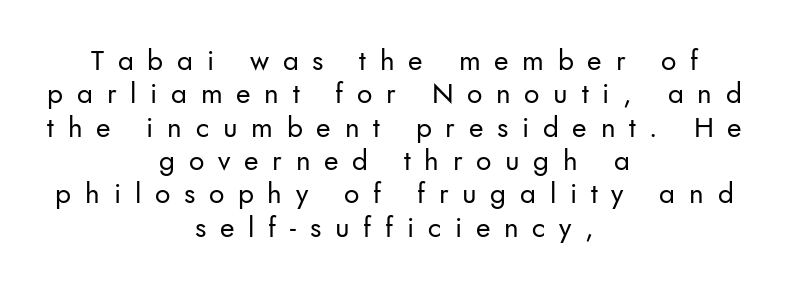
Q: Is the text bold? A: No.
Q: Is the text italic (slanted)? A: No, it is upright.
Q: Is the typeface a serif or a sans-serif typeface? A: Sans-serif.
Q: Is the text underlined? A: No.
Q: How is the paragraph aligned? A: Centered.
Q: Is the spacing between letters normal or unusually wide? A: Unusually wide.
Q: Width (condensed, normal, or wide)? A: Normal.
Q: Stroke contrast? A: Low.
Q: x-height? A: Small.
Q: Monospaced? A: No.
